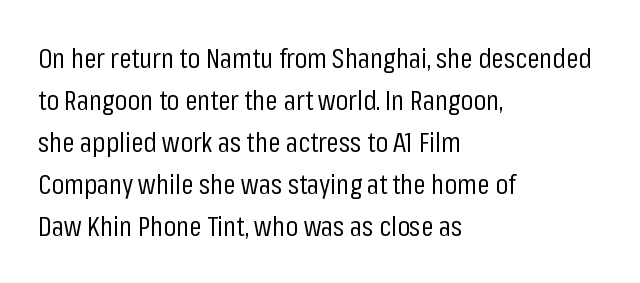
The image shows 28 px regular-weight, condensed sans-serif type, upright; set left-aligned, normal line spacing (1.5x), normal letter spacing, not underlined; low stroke contrast and a medium x-height.
